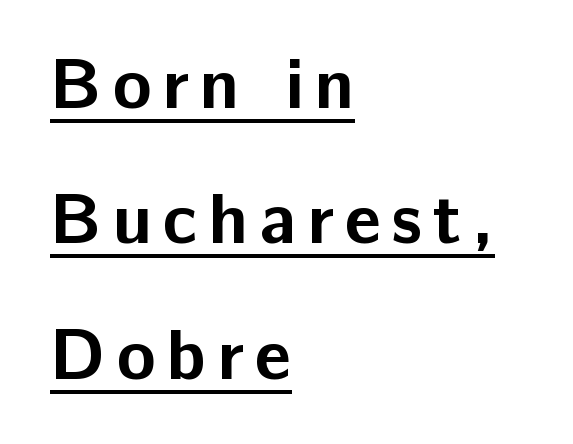
The image shows 72 px bold sans-serif type, upright; set left-aligned, line spacing 1.88x, underlined; low stroke contrast and a medium x-height.
